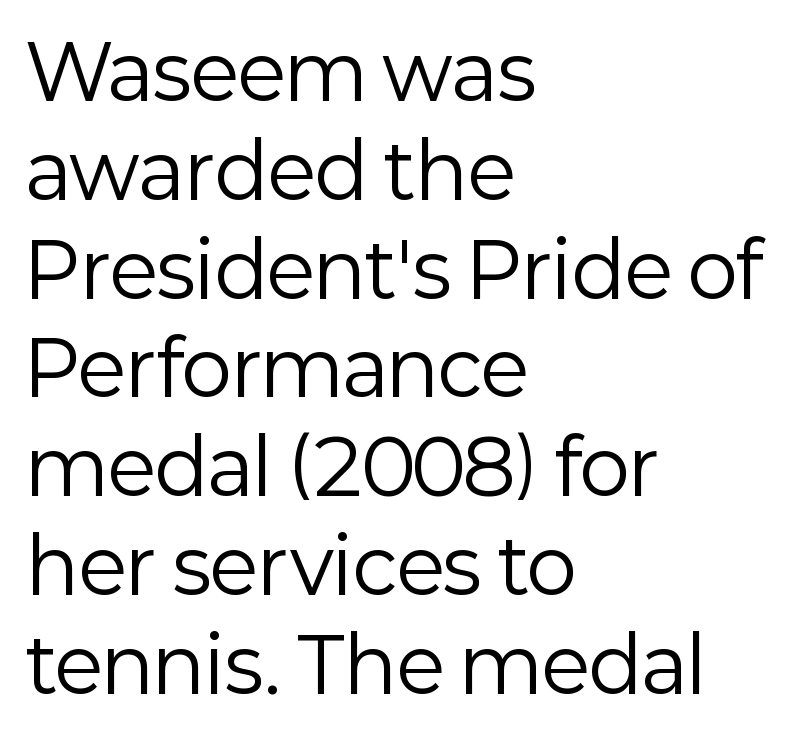
{"serif": "no", "italic": "no", "bold": "no", "weight": "regular", "width": "normal", "stroke_contrast": "low", "x_height": "medium", "monospaced": "no", "underline": "no", "align": "left", "line_spacing": "normal", "line_spacing_ratio": 1.3, "letter_spacing": "normal", "letter_spacing_em": 0.0, "glyph_px": 76}
